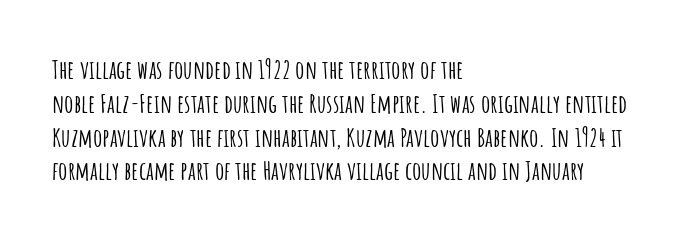
{"italic": "no", "underline": "no", "align": "left", "line_spacing": "normal", "line_spacing_ratio": 1.3, "letter_spacing": "normal", "letter_spacing_em": 0.0, "glyph_px": 26}
